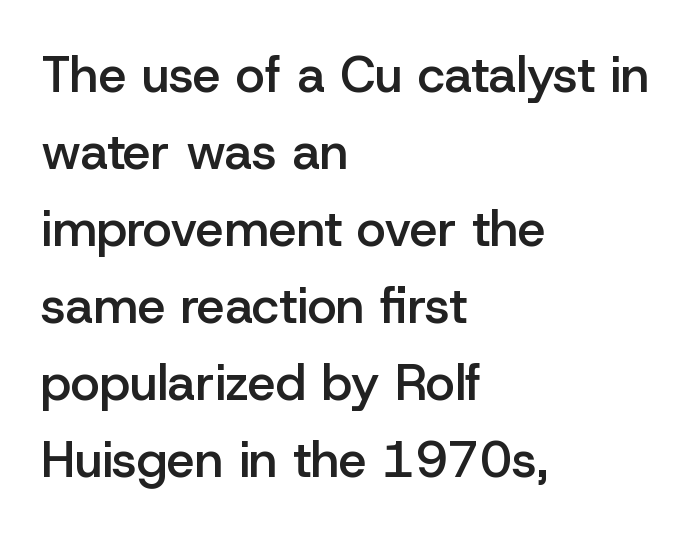
Q: Is the text bold? A: Semi-bold.
Q: Is the text italic (slanted)? A: No, it is upright.
Q: Is the typeface a serif or a sans-serif typeface? A: Sans-serif.
Q: Is the text underlined? A: No.
Q: How is the paragraph aligned? A: Left-aligned.
Q: Is the spacing between letters normal or unusually wide? A: Normal.
Q: Is the spacing between lines tight, normal or loose? A: Normal.
Q: Width (condensed, normal, or wide)? A: Normal.
Q: Stroke contrast? A: Low.
Q: x-height? A: Medium.
Q: Monospaced? A: No.
